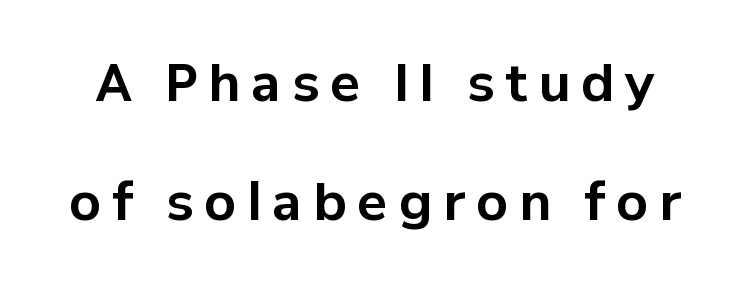
{"serif": "no", "italic": "no", "bold": "yes", "weight": "bold", "width": "normal", "stroke_contrast": "low", "x_height": "medium", "monospaced": "no", "underline": "no", "line_spacing": "loose", "line_spacing_ratio": 2.39, "letter_spacing": "wide", "letter_spacing_em": 0.22, "glyph_px": 50}
